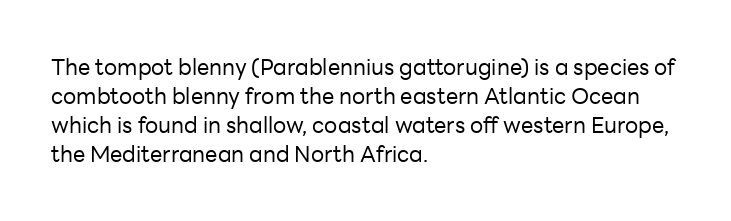
The image shows 22 px text type, upright; set left-aligned, normal line spacing (1.32x), normal letter spacing, not underlined.
